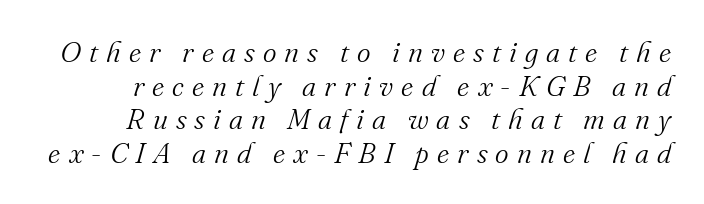
The image shows 29 px light serif type, italic (leaning right); set line spacing 1.16x, unusually wide letter spacing (+0.28 em), not underlined; medium stroke contrast and a small x-height.
